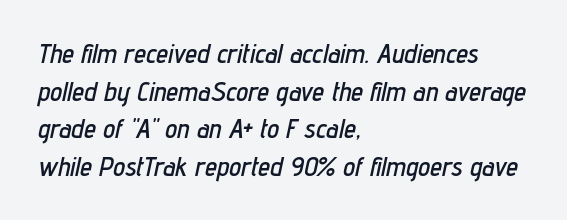
The type is set solid horizontally, with unmodified tracking. Regular leading. Slant detected: the letters are inclined. The strip under each line holds only bare page. Which margin do the lines hug? The left one — the right edge is uneven.
